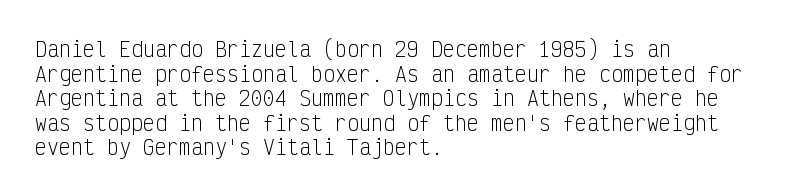
The image shows 20 px text type, upright; set left-aligned, line spacing 1.23x, normal letter spacing, not underlined.
